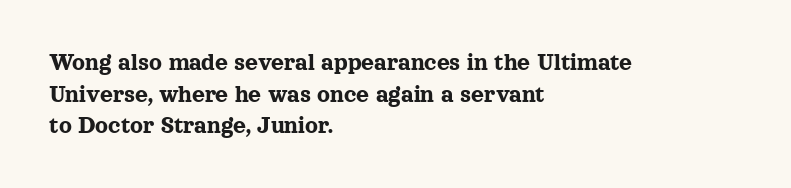
Q: Is the text italic (slanted)? A: No, it is upright.
Q: Is the text underlined? A: No.
Q: How is the paragraph aligned? A: Left-aligned.
Q: Is the spacing between letters normal or unusually wide? A: Normal.
Q: Is the spacing between lines tight, normal or loose? A: Normal.
